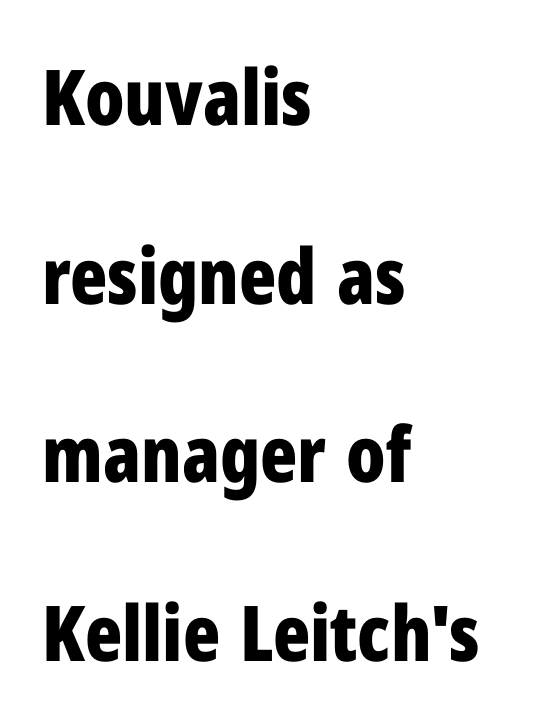
Q: Is the text bold? A: Yes.
Q: Is the text italic (slanted)? A: No, it is upright.
Q: Is the typeface a serif or a sans-serif typeface? A: Sans-serif.
Q: Is the text underlined? A: No.
Q: How is the paragraph aligned? A: Left-aligned.
Q: Is the spacing between letters normal or unusually wide? A: Normal.
Q: Is the spacing between lines tight, normal or loose? A: Loose.
Q: Width (condensed, normal, or wide)? A: Condensed.
Q: Stroke contrast? A: Low.
Q: x-height? A: Medium.
Q: Monospaced? A: No.
